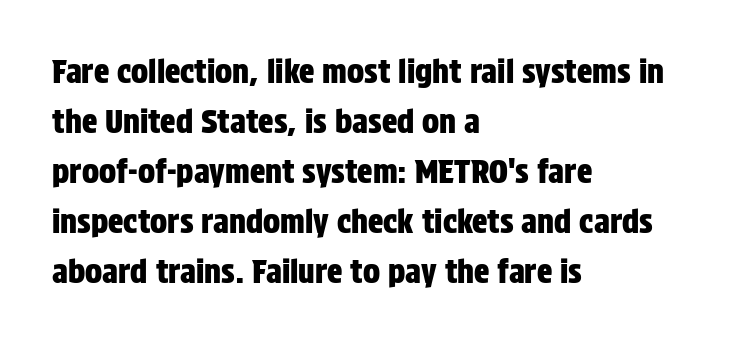
The image shows 32 px condensed sans-serif type, upright; set left-aligned, normal line spacing (1.56x), normal letter spacing, not underlined; low stroke contrast and a large x-height.
